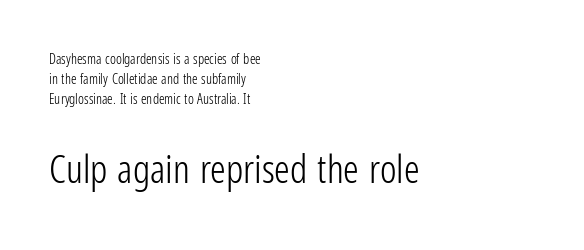
{"serif": "no", "italic": "no", "bold": "no", "weight": "light", "width": "condensed", "stroke_contrast": "low", "x_height": "medium", "monospaced": "no", "underline": "no", "align": "left", "line_spacing": "normal", "line_spacing_ratio": 1.44, "letter_spacing": "normal", "letter_spacing_em": 0.0, "larger_block": "second", "size_ratio": 2.79, "glyph_px": 39}
